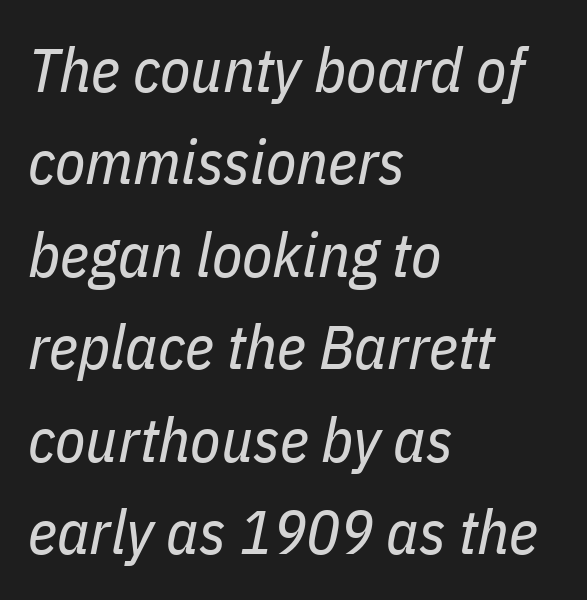
Q: Is the text bold? A: No.
Q: Is the text italic (slanted)? A: Yes, it leans right by about 11 degrees.
Q: Is the text underlined? A: No.
Q: How is the paragraph aligned? A: Left-aligned.
Q: Is the spacing between letters normal or unusually wide? A: Normal.
Q: Is the spacing between lines tight, normal or loose? A: Normal.
Q: Width (condensed, normal, or wide)? A: Condensed.
Q: Stroke contrast? A: Low.
Q: x-height? A: Medium.
Q: Monospaced? A: No.
